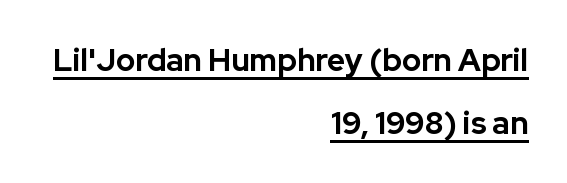
Q: Is the text bold? A: Yes.
Q: Is the text italic (slanted)? A: No, it is upright.
Q: Is the typeface a serif or a sans-serif typeface? A: Sans-serif.
Q: Is the text underlined? A: Yes.
Q: How is the paragraph aligned? A: Right-aligned.
Q: Is the spacing between letters normal or unusually wide? A: Normal.
Q: Is the spacing between lines tight, normal or loose? A: Loose.
Q: Width (condensed, normal, or wide)? A: Normal.
Q: Stroke contrast? A: Low.
Q: x-height? A: Medium.
Q: Monospaced? A: No.
